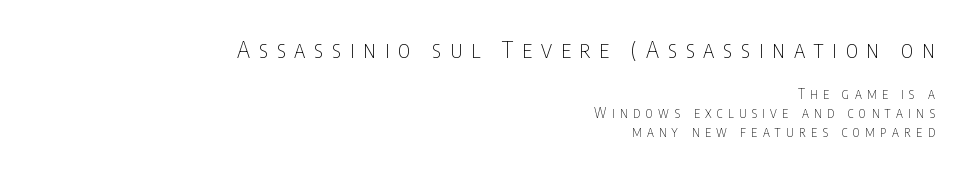
{"italic": "no", "bold": "no", "underline": "no", "align": "right", "line_spacing": "normal", "line_spacing_ratio": 1.36, "letter_spacing": "wide", "letter_spacing_em": 0.38, "larger_block": "first", "size_ratio": 1.64, "glyph_px": 23}
